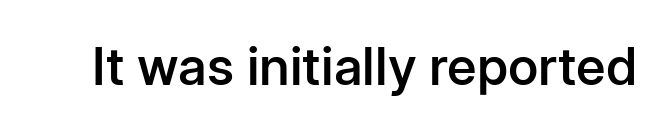
The image shows 52 px semibold sans-serif type, upright; set normal letter spacing, not underlined; low stroke contrast and a medium x-height.
